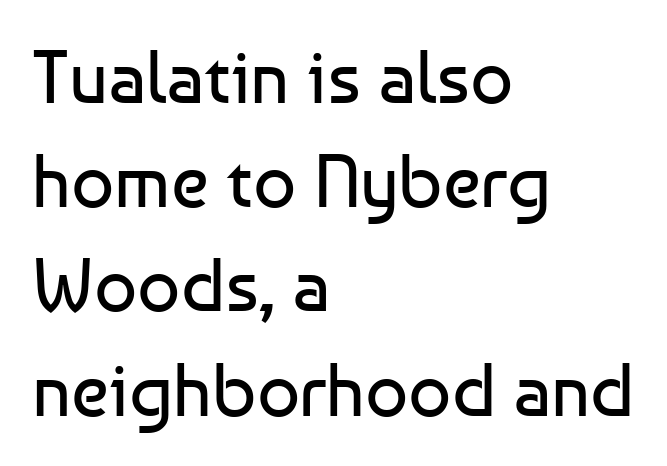
Regarding serifs, this sample does without them. The words here are not underlined. Rows of type keep a routine distance in the vertical direction. These lines were composed using upright roman letters.
